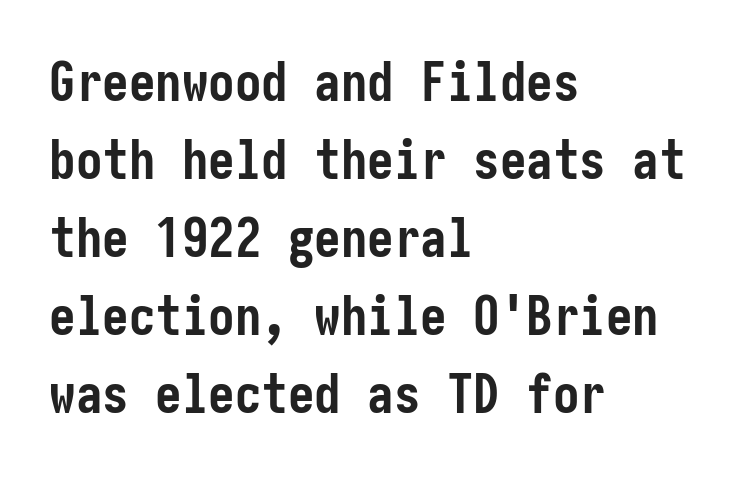
The face used here is a sans, in the tradition of grotesques and geometrics. The sample has been set heavy, in full bold. Leftover space on each line is placed entirely after the last word. The gaps between neighbouring characters are ordinary and unremarkable. Lines of text with bare space underneath. The typography opts for an upright posture over an oblique one.
